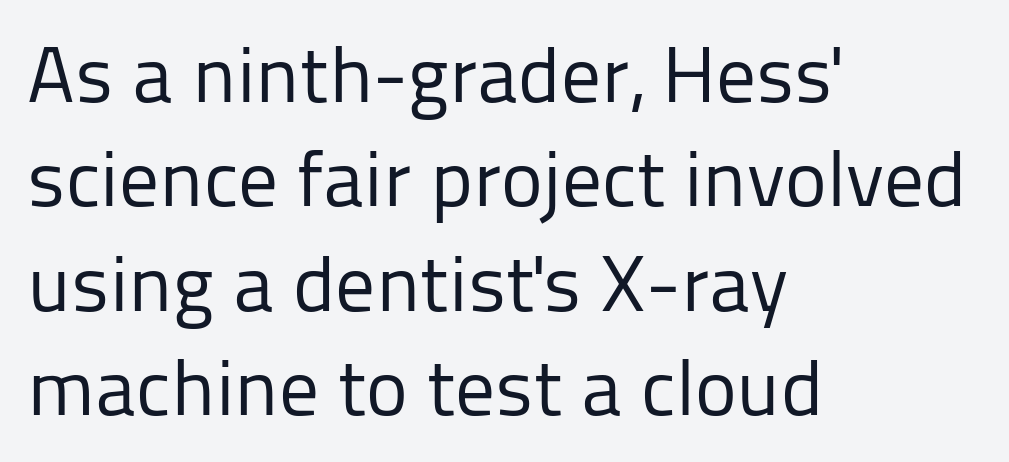
Q: Is the text bold? A: No.
Q: Is the text italic (slanted)? A: No, it is upright.
Q: Is the typeface a serif or a sans-serif typeface? A: Sans-serif.
Q: Is the text underlined? A: No.
Q: How is the paragraph aligned? A: Left-aligned.
Q: Is the spacing between letters normal or unusually wide? A: Normal.
Q: Is the spacing between lines tight, normal or loose? A: Normal.
Q: Width (condensed, normal, or wide)? A: Normal.
Q: Stroke contrast? A: Low.
Q: x-height? A: Medium.
Q: Monospaced? A: No.
